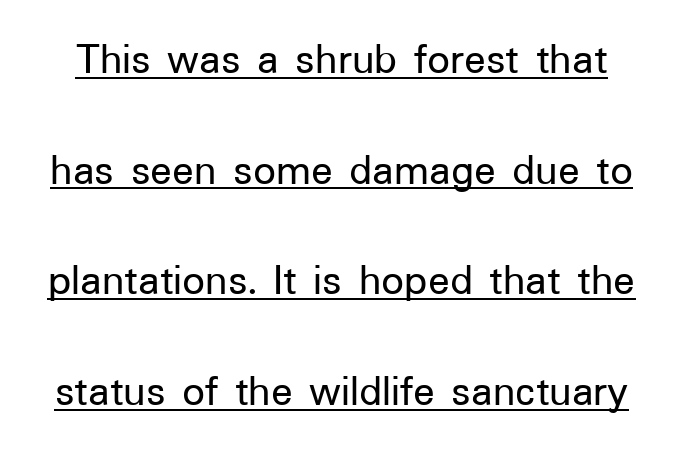
Q: Is the text italic (slanted)? A: No, it is upright.
Q: Is the typeface a serif or a sans-serif typeface? A: Sans-serif.
Q: Is the text underlined? A: Yes.
Q: Is the spacing between letters normal or unusually wide? A: Normal.
Q: Is the spacing between lines tight, normal or loose? A: Loose.
Q: Width (condensed, normal, or wide)? A: Normal.
Q: Stroke contrast? A: Low.
Q: x-height? A: Medium.
Q: Monospaced? A: No.
